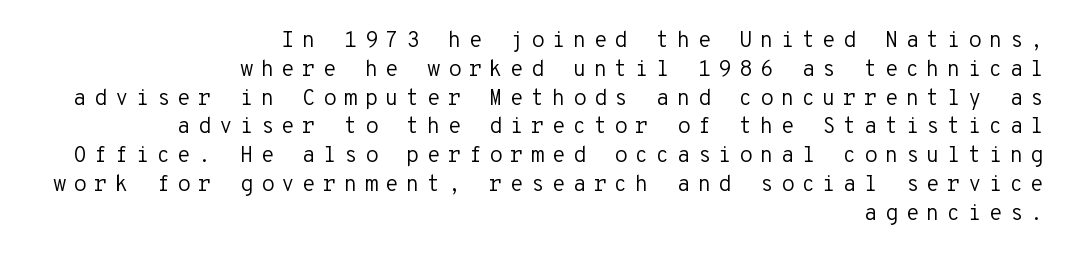
Is the letter spacing exaggerated? Yes — the characters are pushed far apart. Quick note: underline off. The compositor pushed each line to the right boundary. The type sits square on the baseline with zero lean. Baseline-to-baseline distance is the conventional proportion of letter height.
